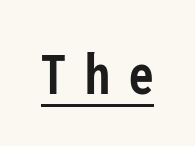
Q: Is the text bold? A: Yes.
Q: Is the text italic (slanted)? A: No, it is upright.
Q: Is the typeface a serif or a sans-serif typeface? A: Sans-serif.
Q: Is the text underlined? A: Yes.
Q: Is the spacing between letters normal or unusually wide? A: Unusually wide.
Q: Width (condensed, normal, or wide)? A: Condensed.
Q: Stroke contrast? A: Low.
Q: x-height? A: Medium.
Q: Monospaced? A: Yes.
